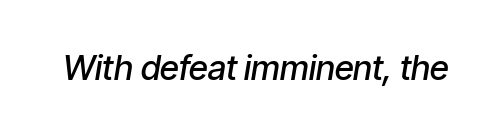
Glance below the letters and you will spot only blank space. Here the designer chose a conventional face with non-uniform glyph widths. Bold? Not quite — semibold, heavier than regular but stopping short. Emphasis-style slanted type is in use. What stands out about the letter spacing? Nothing — it is the standard amount.
